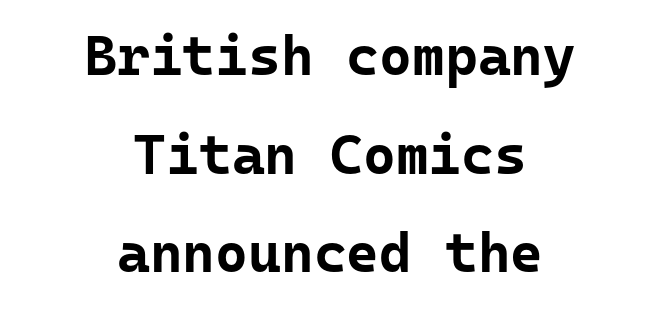
Q: Is the text bold? A: Yes.
Q: Is the text italic (slanted)? A: No, it is upright.
Q: Is the typeface a serif or a sans-serif typeface? A: Sans-serif.
Q: Is the text underlined? A: No.
Q: How is the paragraph aligned? A: Centered.
Q: Is the spacing between letters normal or unusually wide? A: Normal.
Q: Width (condensed, normal, or wide)? A: Normal.
Q: Stroke contrast? A: Low.
Q: x-height? A: Medium.
Q: Monospaced? A: Yes.
